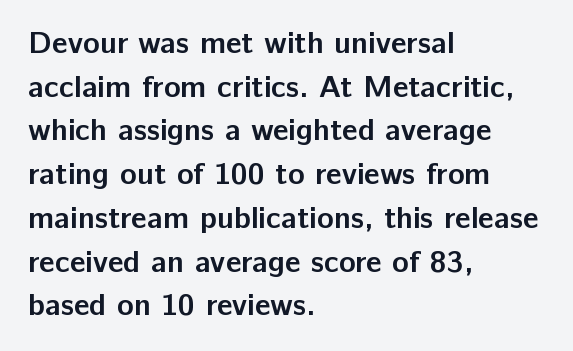
{"serif": "no", "italic": "no", "bold": "yes", "weight": "semibold", "width": "normal", "stroke_contrast": "low", "x_height": "medium", "monospaced": "no", "underline": "no", "align": "left", "line_spacing": "normal", "line_spacing_ratio": 1.41, "letter_spacing": "normal", "letter_spacing_em": 0.0, "glyph_px": 31}
